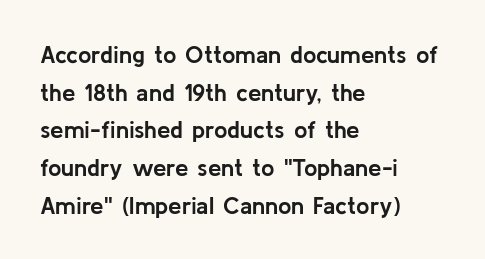
Q: Is the text bold? A: Yes.
Q: Is the text italic (slanted)? A: No, it is upright.
Q: Is the text underlined? A: No.
Q: How is the paragraph aligned? A: Left-aligned.
Q: Is the spacing between letters normal or unusually wide? A: Normal.
Q: Is the spacing between lines tight, normal or loose? A: Normal.
